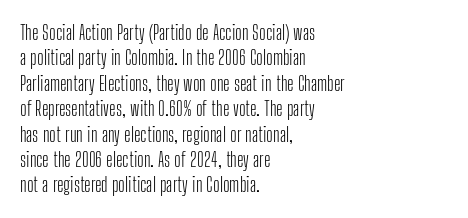
{"italic": "no", "bold": "no", "underline": "no", "align": "left", "line_spacing": "normal", "line_spacing_ratio": 1.27, "letter_spacing": "normal", "letter_spacing_em": 0.0, "glyph_px": 20}
